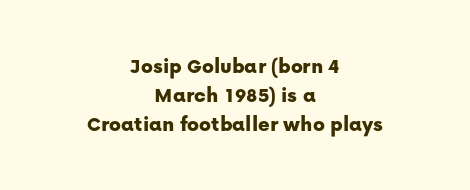
The image shows 22 px text type, upright; set centered, normal line spacing (1.31x), normal letter spacing, not underlined.
